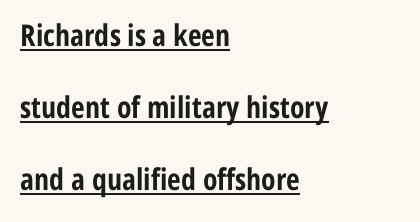
The image shows 30 px bold, condensed sans-serif type, upright; set left-aligned, loose line spacing (2.4x), normal letter spacing, underlined; low stroke contrast and a medium x-height.
